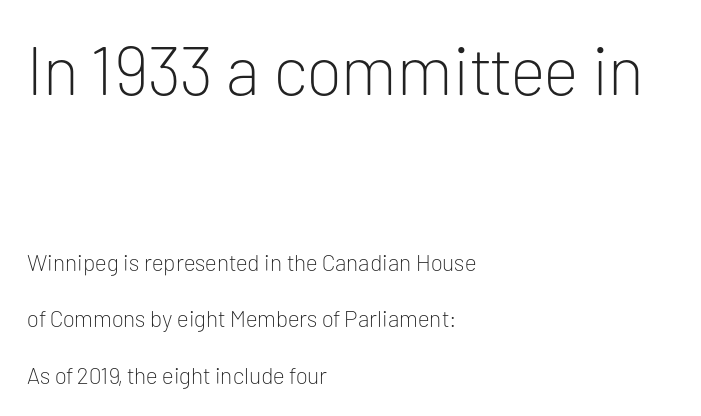
Q: Is the text bold? A: No.
Q: Is the text italic (slanted)? A: No, it is upright.
Q: Is the typeface a serif or a sans-serif typeface? A: Sans-serif.
Q: Is the text underlined? A: No.
Q: How is the paragraph aligned? A: Left-aligned.
Q: Is the spacing between letters normal or unusually wide? A: Normal.
Q: Is the spacing between lines tight, normal or loose? A: Loose.
Q: Which block of text is set in a larger size, the first (top) or the second (bottom)? A: The first (top) one.
Q: Width (condensed, normal, or wide)? A: Normal.
Q: Stroke contrast? A: Low.
Q: x-height? A: Medium.
Q: Monospaced? A: No.
